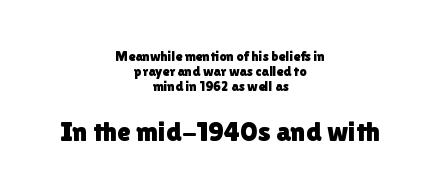
The image shows 28 px sans-serif type, upright; set centered, tight line spacing (1.06x), normal letter spacing, not underlined; the second (bottom) block is 2.0x larger; a medium x-height.
